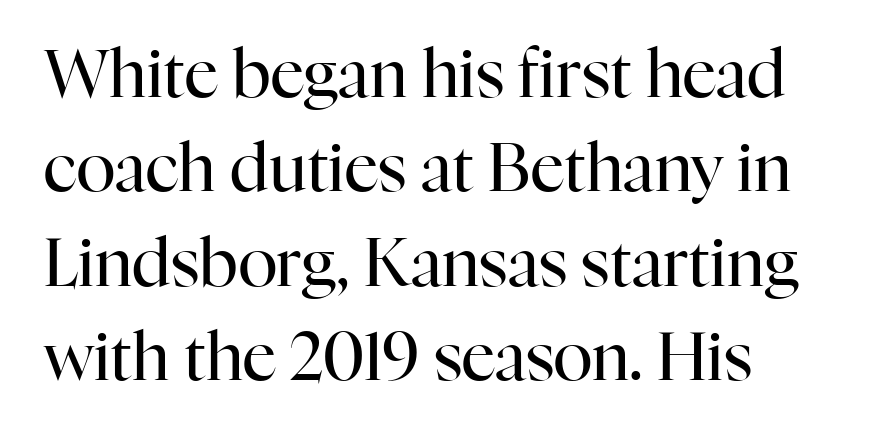
Varying glyph widths throughout — classic text-font behaviour. Short note: letters normally spaced. The foot of each line stays bare and open. Weight class: somewhere from thin through regular.
